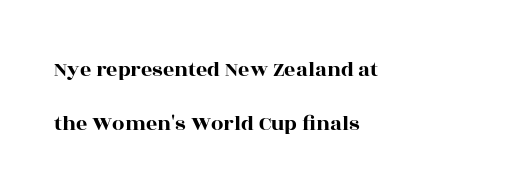
The image shows 22 px text type, upright; set left-aligned, loose line spacing (2.46x), normal letter spacing, not underlined.
